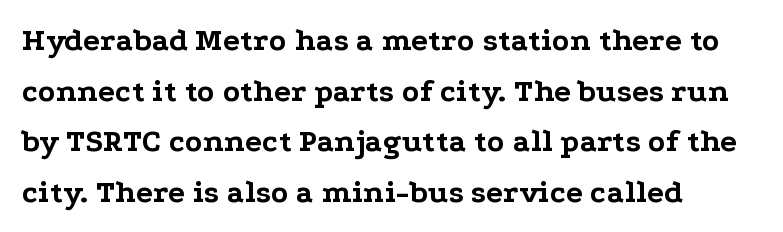
Q: Is the text bold? A: Yes.
Q: Is the text italic (slanted)? A: No, it is upright.
Q: Is the typeface a serif or a sans-serif typeface? A: Serif.
Q: Is the text underlined? A: No.
Q: How is the paragraph aligned? A: Left-aligned.
Q: Is the spacing between letters normal or unusually wide? A: Normal.
Q: Is the spacing between lines tight, normal or loose? A: Normal.
Q: Width (condensed, normal, or wide)? A: Wide.
Q: Stroke contrast? A: Low.
Q: x-height? A: Medium.
Q: Monospaced? A: No.
